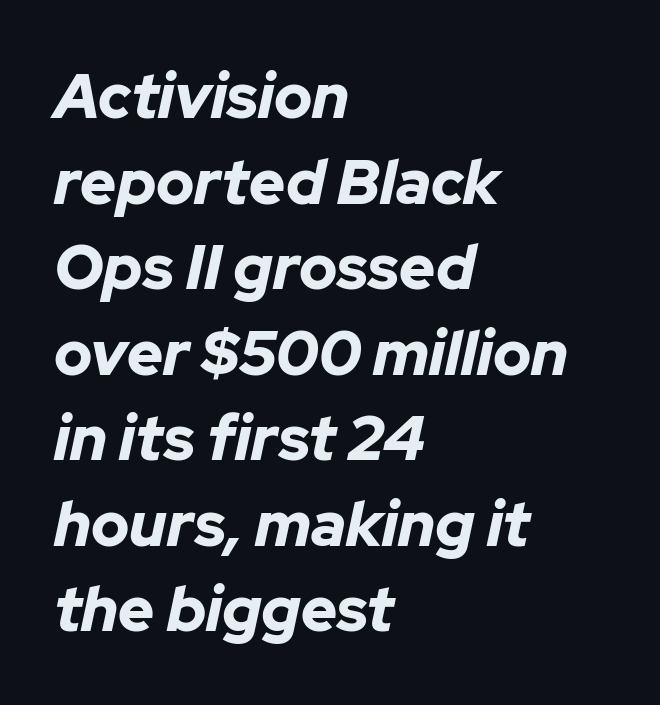
{"italic": "yes", "lean": "right", "slant_degrees": 12, "bold": "yes", "weight": "bold", "width": "normal", "stroke_contrast": "low", "x_height": "medium", "monospaced": "no", "underline": "no", "align": "left", "line_spacing": "normal", "line_spacing_ratio": 1.38, "letter_spacing": "normal", "letter_spacing_em": 0.0, "glyph_px": 62}
